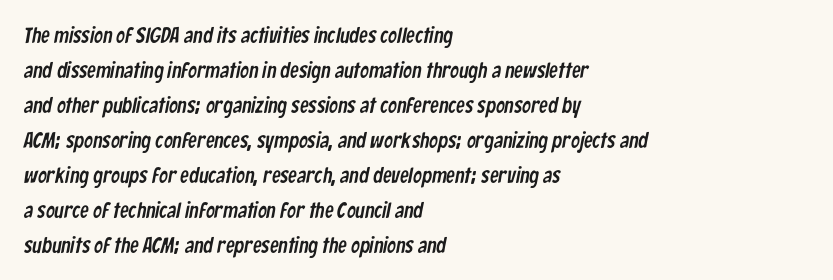
Q: Is the text underlined? A: No.
Q: How is the paragraph aligned? A: Left-aligned.
Q: Is the spacing between letters normal or unusually wide? A: Normal.
Q: Is the spacing between lines tight, normal or loose? A: Normal.
